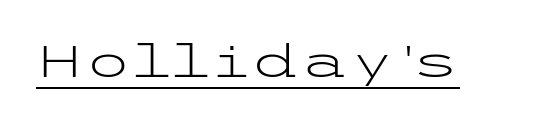
Q: Is the text bold? A: No.
Q: Is the text italic (slanted)? A: No, it is upright.
Q: Is the typeface a serif or a sans-serif typeface? A: Sans-serif.
Q: Is the text underlined? A: Yes.
Q: Is the spacing between letters normal or unusually wide? A: Normal.
Q: Width (condensed, normal, or wide)? A: Wide.
Q: Stroke contrast? A: Low.
Q: x-height? A: Medium.
